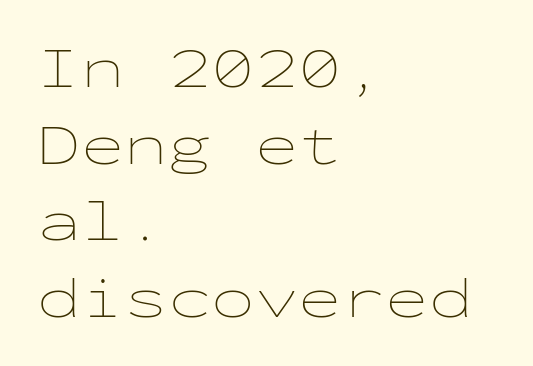
Q: Is the text bold? A: No.
Q: Is the text italic (slanted)? A: No, it is upright.
Q: Is the text underlined? A: No.
Q: How is the paragraph aligned? A: Left-aligned.
Q: Is the spacing between letters normal or unusually wide? A: Normal.
Q: Is the spacing between lines tight, normal or loose? A: Normal.
Q: Width (condensed, normal, or wide)? A: Wide.
Q: Stroke contrast? A: Low.
Q: x-height? A: Medium.
Q: Monospaced? A: Yes.
